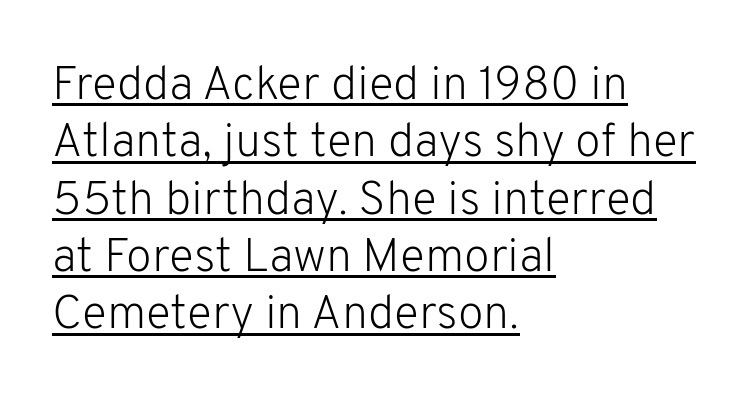
Q: Is the text bold? A: No.
Q: Is the text italic (slanted)? A: No, it is upright.
Q: Is the typeface a serif or a sans-serif typeface? A: Sans-serif.
Q: Is the text underlined? A: Yes.
Q: How is the paragraph aligned? A: Left-aligned.
Q: Is the spacing between letters normal or unusually wide? A: Normal.
Q: Width (condensed, normal, or wide)? A: Normal.
Q: Stroke contrast? A: Low.
Q: x-height? A: Medium.
Q: Monospaced? A: No.
